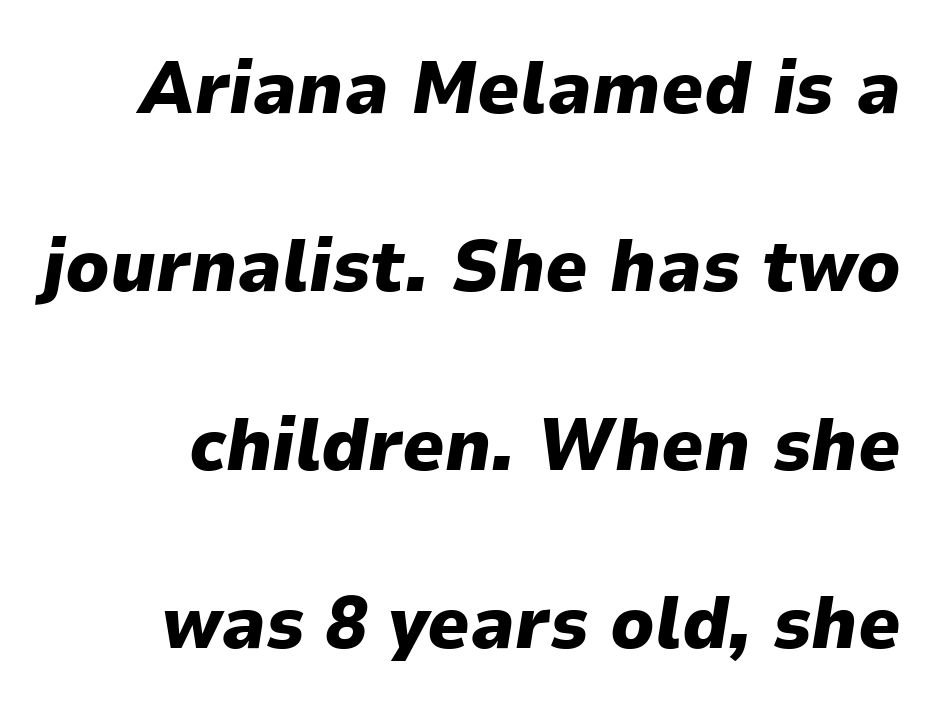
This sample has the flowing, uneven cadence of proportional lettering. Each word holds together tightly as a unit, with standard inter-letter gaps. Regarding leading, the lines here are spaced well apart. Descender tails drop into unmarked territory.
